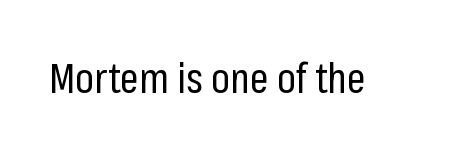
The image shows 41 px regular-weight, condensed sans-serif type, upright; set normal letter spacing, not underlined; low stroke contrast and a medium x-height.
